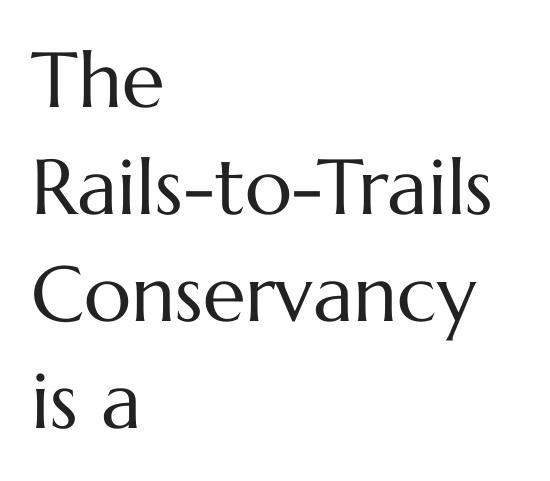
This is roman type, the default non-slanted kind. The passage shown is not bold in any degree. Only glyphs here, with clear space below each row. The designer left line spacing at the default.
